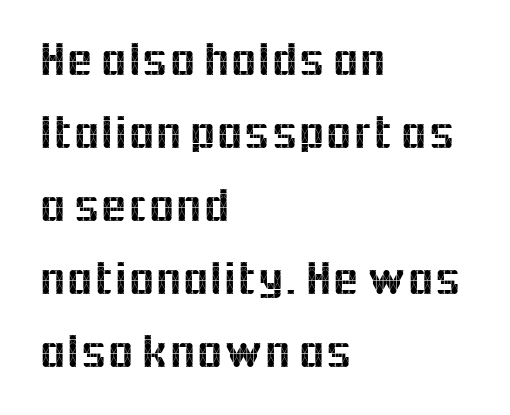
The image shows 48 px sans-serif type, upright; set left-aligned, normal line spacing (1.52x), normal letter spacing, not underlined; a medium x-height.
